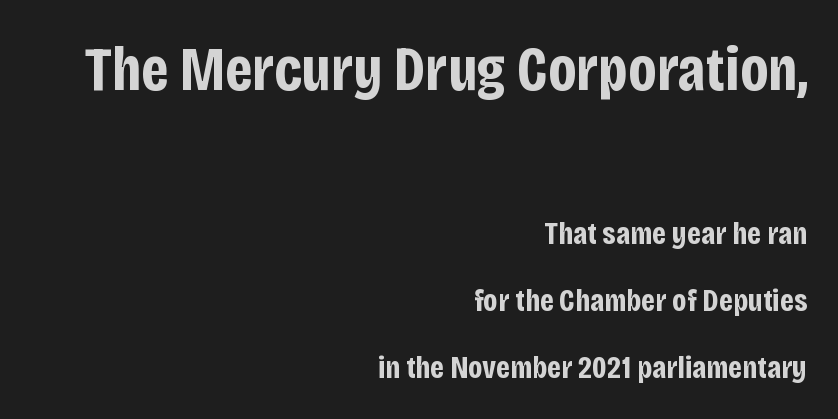
Q: Is the text bold? A: Yes.
Q: Is the text italic (slanted)? A: No, it is upright.
Q: Is the typeface a serif or a sans-serif typeface? A: Sans-serif.
Q: Is the text underlined? A: No.
Q: How is the paragraph aligned? A: Right-aligned.
Q: Is the spacing between letters normal or unusually wide? A: Normal.
Q: Is the spacing between lines tight, normal or loose? A: Loose.
Q: Which block of text is set in a larger size, the first (top) or the second (bottom)? A: The first (top) one.
Q: Width (condensed, normal, or wide)? A: Condensed.
Q: Stroke contrast? A: Low.
Q: x-height? A: Large.
Q: Monospaced? A: No.
